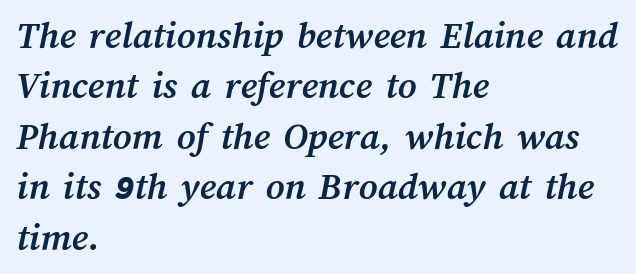
Q: Is the text bold? A: Yes.
Q: Is the text underlined? A: No.
Q: How is the paragraph aligned? A: Left-aligned.
Q: Is the spacing between letters normal or unusually wide? A: Normal.
Q: Is the spacing between lines tight, normal or loose? A: Normal.
Q: Width (condensed, normal, or wide)? A: Normal.
Q: Stroke contrast? A: Medium.
Q: x-height? A: Medium.
Q: Monospaced? A: No.
